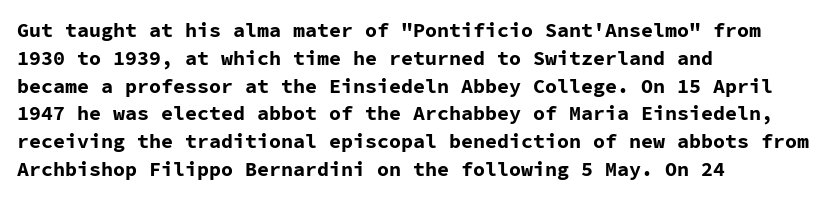
The image shows 20 px bold type, upright; set left-aligned, normal line spacing (1.39x), normal letter spacing, not underlined.
